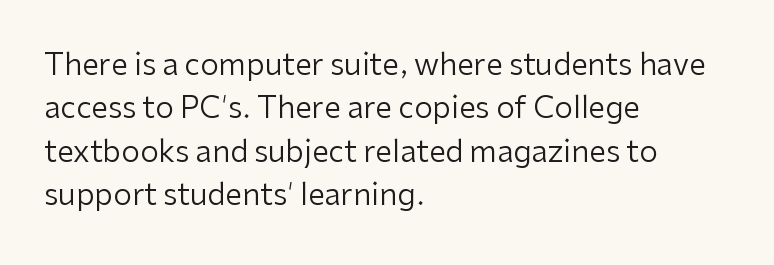
The image shows 30 px regular-weight sans-serif type, upright; set left-aligned, normal line spacing (1.45x), normal letter spacing, not underlined; low stroke contrast and a medium x-height.
